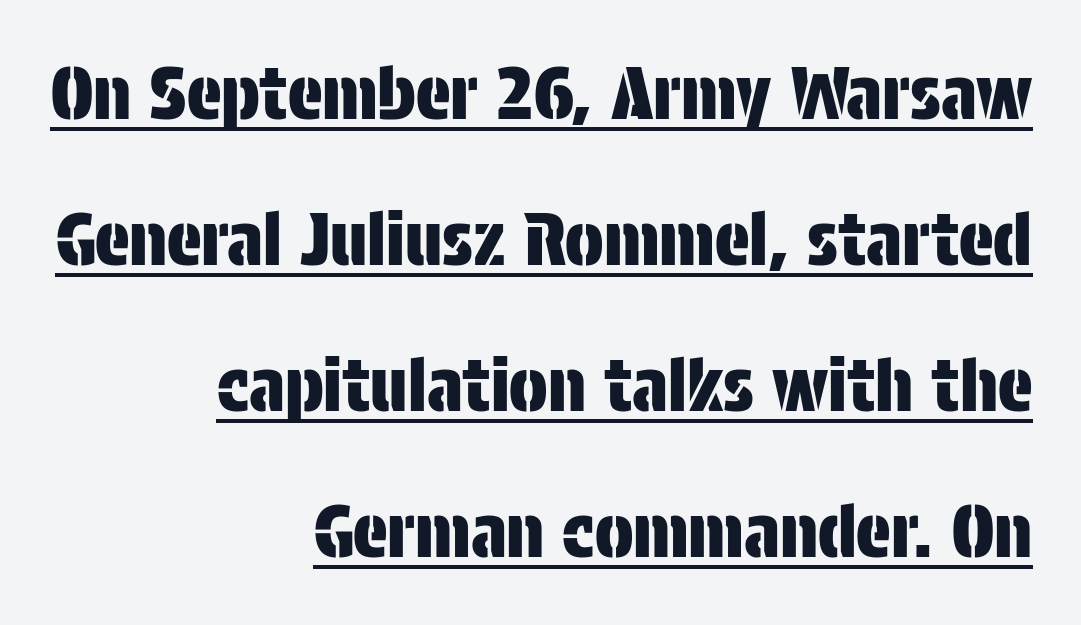
Standard letterfit; no display-style spreading of the glyphs. The typeface chosen for these lines omits serifs. Think of a printed novel: that variable character pitch is what you see here. This is roman type, the default non-slanted kind. This sample is right-justified, so line beginnings fall wherever the words allow.
